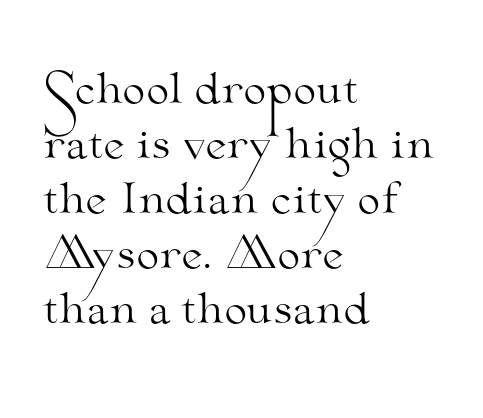
The image shows 41 px light, wide serif type, upright; set left-aligned, normal line spacing (1.34x), normal letter spacing, not underlined; medium stroke contrast and a small x-height.
